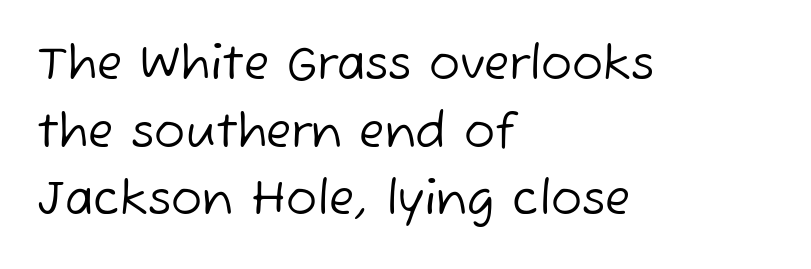
The setting favours the left margin, as ordinary paragraphs usually do. On a weight scale, this lands at 450 or below. No word sits above an underline. The passage shown is typed in a proportional face where columns would drift.
